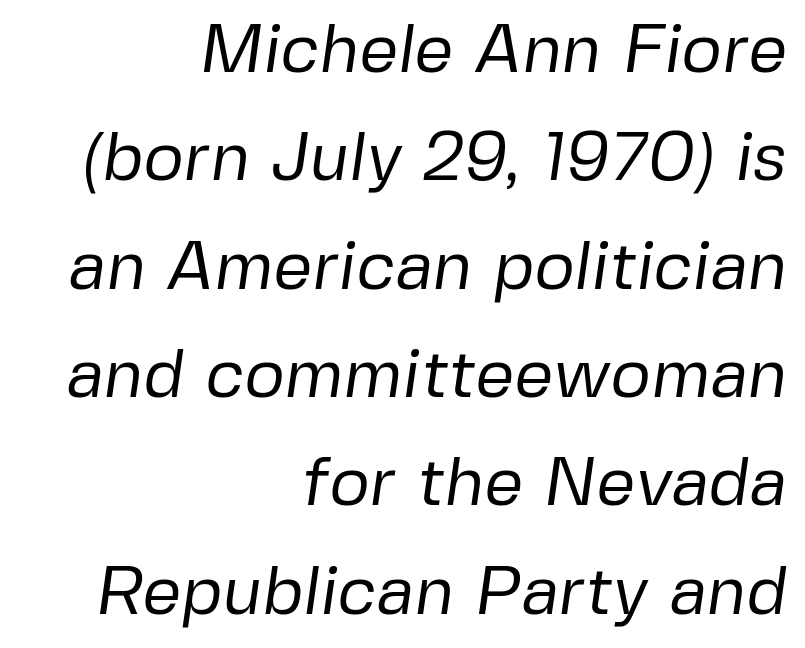
The image shows 69 px regular-weight sans-serif type; set right-aligned, normal line spacing (1.57x), normal letter spacing, not underlined; low stroke contrast and a medium x-height.
